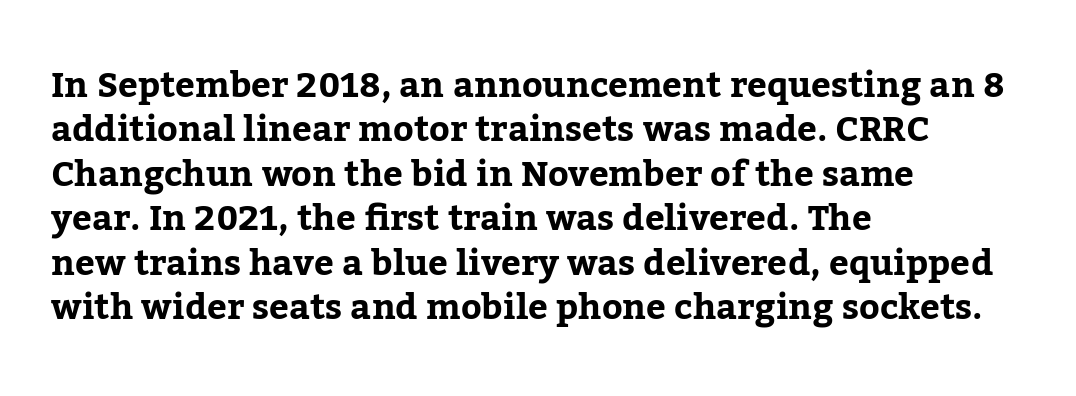
This rendering uses left alignment, leaving the right contour irregular. Does extra space separate the letters? No, they use regular spacing. The glyphs in this specimen are seriffed. Honestly, there is no underline to notice here at all.
